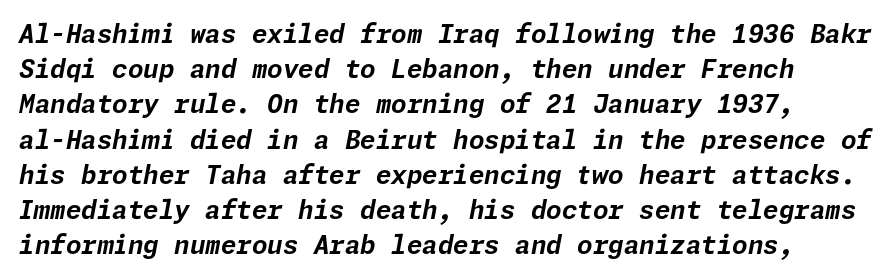
Q: Is the text bold? A: Yes.
Q: Is the text italic (slanted)? A: Yes, it leans right by about 11 degrees.
Q: Is the text underlined? A: No.
Q: Is the spacing between letters normal or unusually wide? A: Normal.
Q: Is the spacing between lines tight, normal or loose? A: Normal.
